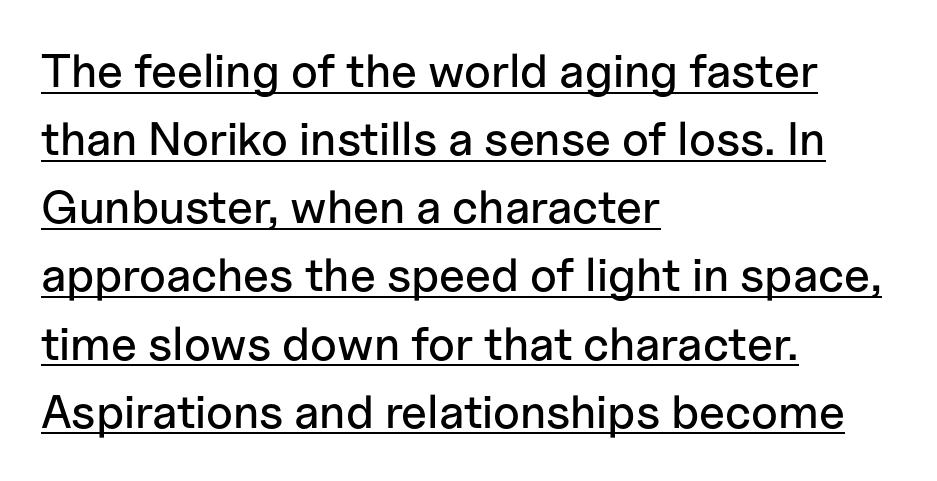
The type family on display is of the sans-serif kind. If you drew a ruler down the left edge, every line would touch it. When letters stand straight like this, we call the style roman or upright. The horizontal fit of the characters is conventional and even.
